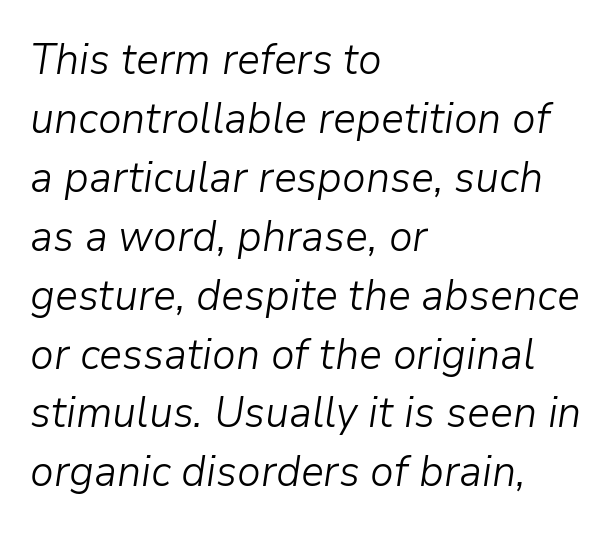
The image shows 43 px light type, italic (leaning right); set left-aligned, normal line spacing (1.37x), normal letter spacing, not underlined; low stroke contrast and a medium x-height.
